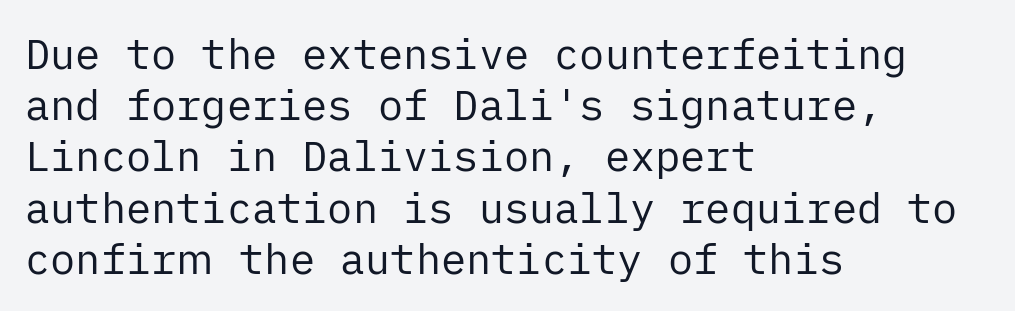
{"serif": "no", "italic": "no", "bold": "no", "weight": "regular", "width": "normal", "stroke_contrast": "low", "x_height": "medium", "underline": "no", "align": "left", "line_spacing_ratio": 1.22, "letter_spacing": "normal", "letter_spacing_em": 0.0, "glyph_px": 42}
